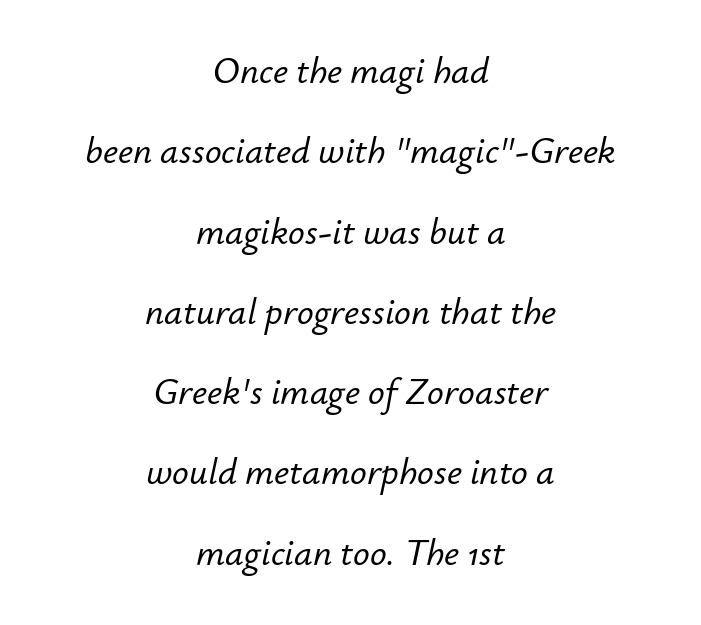
Q: Is the text italic (slanted)? A: Yes, it leans right by about 12 degrees.
Q: Is the text underlined? A: No.
Q: How is the paragraph aligned? A: Centered.
Q: Is the spacing between letters normal or unusually wide? A: Normal.
Q: Is the spacing between lines tight, normal or loose? A: Loose.
Q: Width (condensed, normal, or wide)? A: Normal.
Q: Stroke contrast? A: Low.
Q: x-height? A: Small.
Q: Monospaced? A: No.
